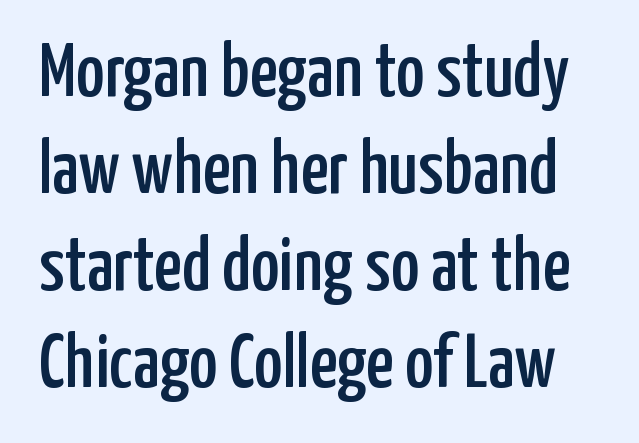
You could not count columns in this text — the font is proportionally spaced. These lines were composed using upright roman letters. The passage shown is typeset with a sans-serif family. One glance says typical: line gaps are just what's usual.
